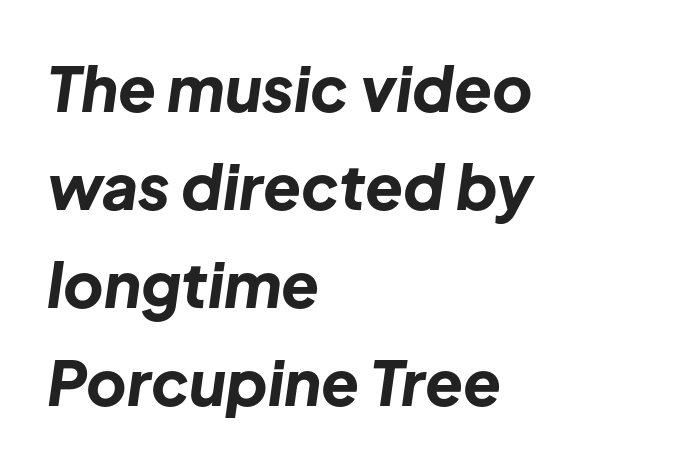
Q: Is the text bold? A: Yes.
Q: Is the text italic (slanted)? A: Yes, it leans right by about 8 degrees.
Q: Is the text underlined? A: No.
Q: How is the paragraph aligned? A: Left-aligned.
Q: Is the spacing between letters normal or unusually wide? A: Normal.
Q: Is the spacing between lines tight, normal or loose? A: Normal.
Q: Width (condensed, normal, or wide)? A: Normal.
Q: Stroke contrast? A: Low.
Q: x-height? A: Medium.
Q: Monospaced? A: No.
